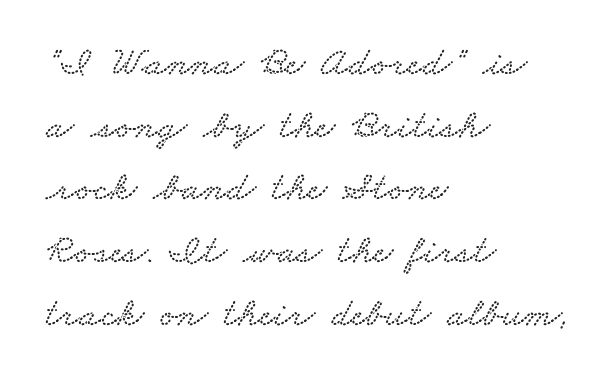
The line texture is even and compact thanks to regular tracking. A serif font was chosen for this passage. The glyphs are unaccompanied by any horizontal stroke below them. A student would call this left alignment; a typographer would say flush left, rag right. This sample keeps an unexceptional amount of space between lines. You could not count columns in this text — the font is proportionally spaced.
